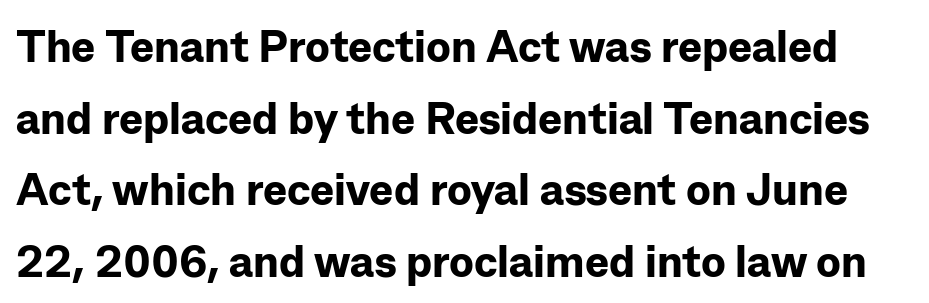
As a designer I'd log this as weight 700, bold. Descender tails drop into unmarked territory. Ordinary non-slanted type is in use. The font family rendered here belongs to the sans-serif group. Is the letter spacing exaggerated? No — it looks like the ordinary default.
